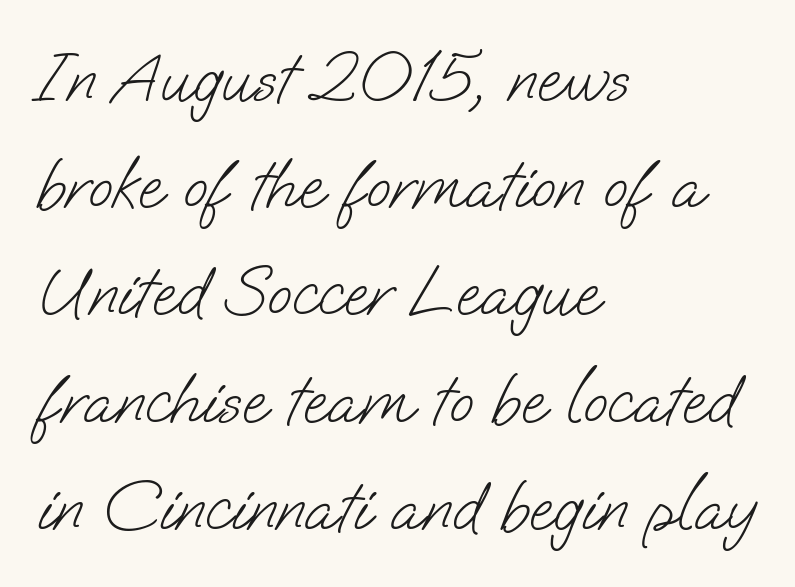
{"serif": "no", "bold": "no", "weight": "light", "width": "normal", "stroke_contrast": "low", "x_height": "small", "monospaced": "no", "underline": "no", "align": "left", "line_spacing": "normal", "line_spacing_ratio": 1.51, "letter_spacing": "normal", "letter_spacing_em": 0.0, "glyph_px": 71}
